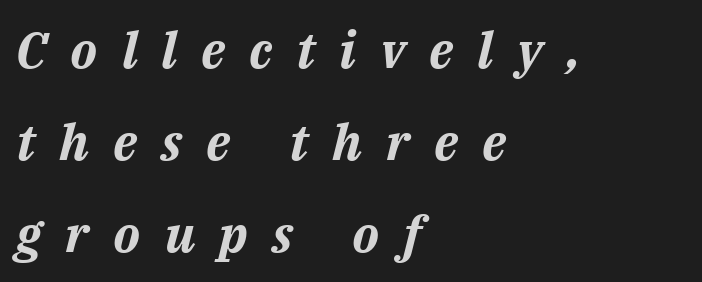
Q: Is the text bold? A: Yes.
Q: Is the text italic (slanted)? A: Yes, it leans right by about 14 degrees.
Q: Is the text underlined? A: No.
Q: How is the paragraph aligned? A: Left-aligned.
Q: Is the spacing between letters normal or unusually wide? A: Unusually wide.
Q: Width (condensed, normal, or wide)? A: Normal.
Q: Stroke contrast? A: Medium.
Q: x-height? A: Medium.
Q: Monospaced? A: No.
